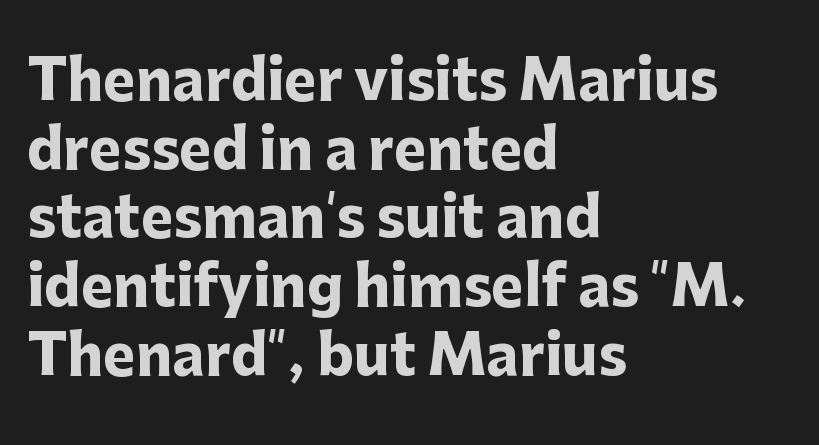
Q: Is the text bold? A: Yes.
Q: Is the text italic (slanted)? A: No, it is upright.
Q: Is the typeface a serif or a sans-serif typeface? A: Sans-serif.
Q: Is the text underlined? A: No.
Q: How is the paragraph aligned? A: Left-aligned.
Q: Is the spacing between letters normal or unusually wide? A: Normal.
Q: Is the spacing between lines tight, normal or loose? A: Normal.
Q: Width (condensed, normal, or wide)? A: Normal.
Q: Stroke contrast? A: Low.
Q: x-height? A: Medium.
Q: Monospaced? A: No.
